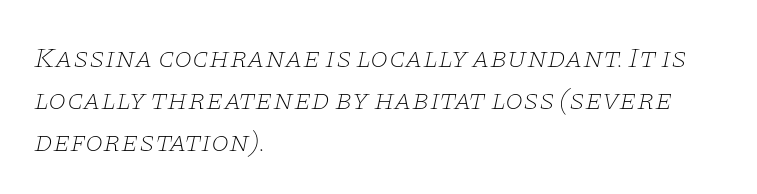
The image shows 29 px thin, wide serif type, italic (leaning right); set left-aligned, normal line spacing (1.44x), normal letter spacing, not underlined; low stroke contrast and a large x-height.
